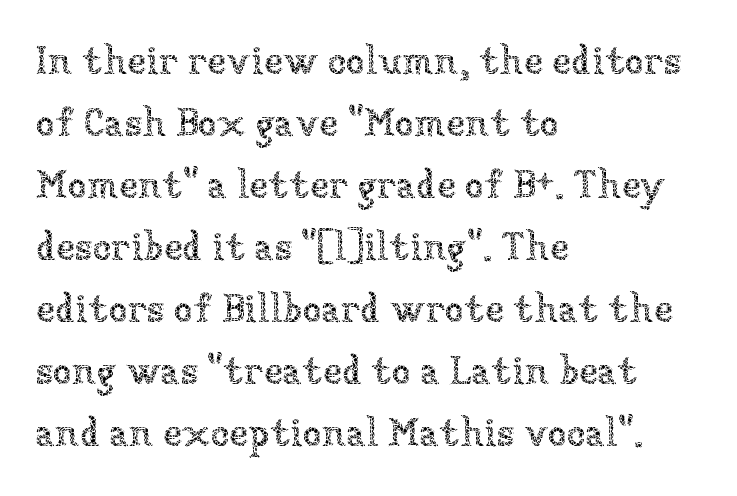
You could not count columns in this text — the font is proportionally spaced. Between one letter and the next there's only the usual sliver of space. No letter is thick-stroked: the sample isn't bold. Does the leading feel generous? No, just average. Bare-footed words on every line. Where is the straight margin? On the left.
